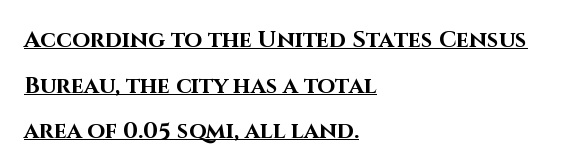
Tracking here is standard; glyphs follow each other at the usual distance. In terms of leading, this rendering errs on the spacious side. Strokes here are thick enough to call this a true bold. Notice how the stems are strictly vertical — no italics here. Compared with undecorated copy, this sample adds a rule below the words. Layout note: lines flush left.
